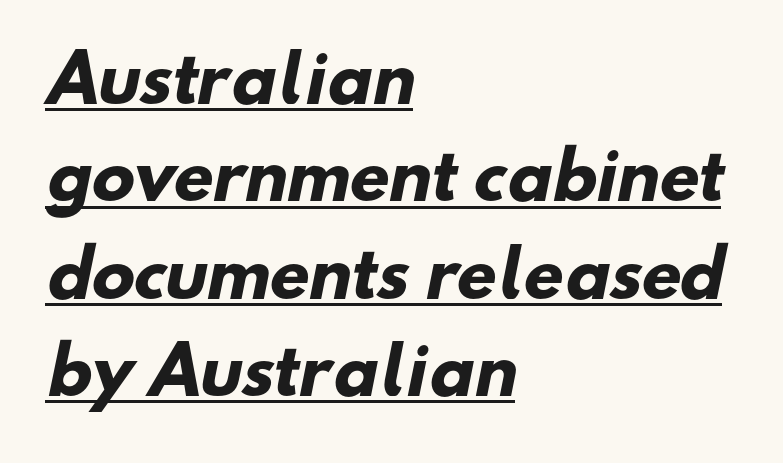
Q: Is the text bold? A: Yes.
Q: Is the typeface a serif or a sans-serif typeface? A: Sans-serif.
Q: Is the text underlined? A: Yes.
Q: How is the paragraph aligned? A: Left-aligned.
Q: Is the spacing between letters normal or unusually wide? A: Normal.
Q: Is the spacing between lines tight, normal or loose? A: Normal.
Q: Width (condensed, normal, or wide)? A: Normal.
Q: Stroke contrast? A: Low.
Q: x-height? A: Small.
Q: Monospaced? A: No.
